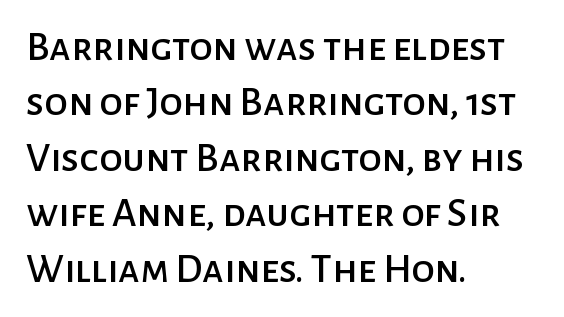
Q: Is the text italic (slanted)? A: No, it is upright.
Q: Is the typeface a serif or a sans-serif typeface? A: Sans-serif.
Q: Is the text underlined? A: No.
Q: How is the paragraph aligned? A: Left-aligned.
Q: Is the spacing between letters normal or unusually wide? A: Normal.
Q: Is the spacing between lines tight, normal or loose? A: Normal.
Q: Width (condensed, normal, or wide)? A: Normal.
Q: Stroke contrast? A: Low.
Q: x-height? A: Medium.
Q: Monospaced? A: No.
